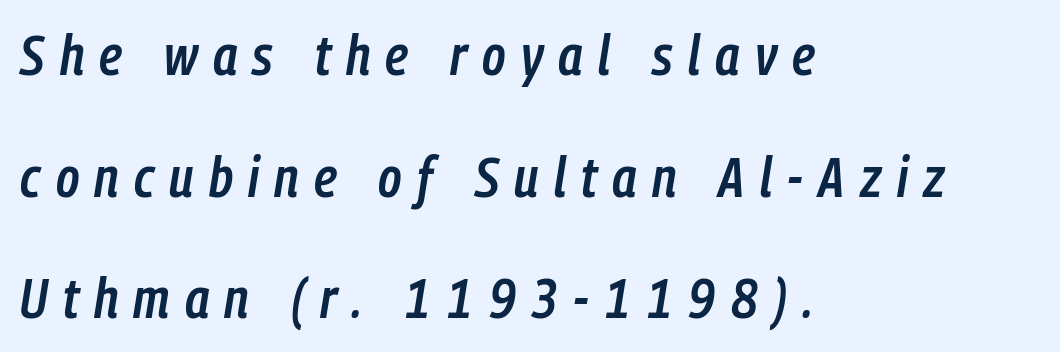
If you drew a ruler down the left edge, every line would touch it. The rendering uses natural spacing where letterforms have individual widths. There's an unmistakable incline to the writing here. Does the weight exceed regular? Yes, but only to semibold. No word sits above an underline. This sample trades compactness for vertical openness between lines.
